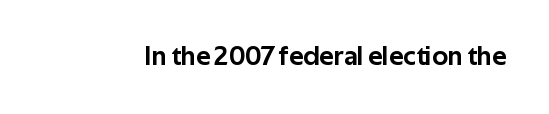
Q: Is the text italic (slanted)? A: No, it is upright.
Q: Is the text underlined? A: No.
Q: Is the spacing between letters normal or unusually wide? A: Normal.
